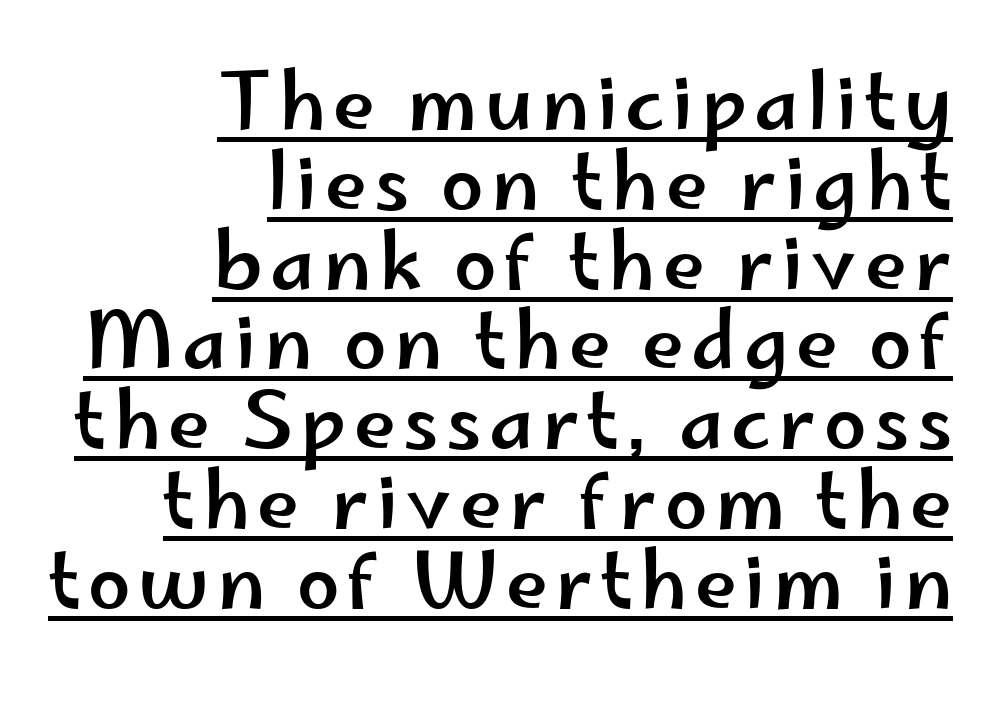
Every character sits straight up, as roman type does. Examine the stroke ends and you'll find no serifs. The vertical gap from one line to the next is small. The lettering is marked with a stroke running underneath it. The passage is arranged like a letterhead date or caption credit — flush right.
